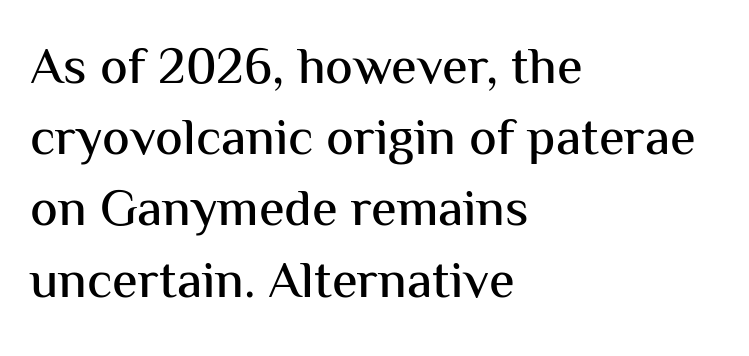
Q: Is the text italic (slanted)? A: No, it is upright.
Q: Is the typeface a serif or a sans-serif typeface? A: Sans-serif.
Q: Is the text underlined? A: No.
Q: How is the paragraph aligned? A: Left-aligned.
Q: Is the spacing between letters normal or unusually wide? A: Normal.
Q: Is the spacing between lines tight, normal or loose? A: Normal.
Q: Width (condensed, normal, or wide)? A: Normal.
Q: Stroke contrast? A: Medium.
Q: x-height? A: Medium.
Q: Monospaced? A: No.
